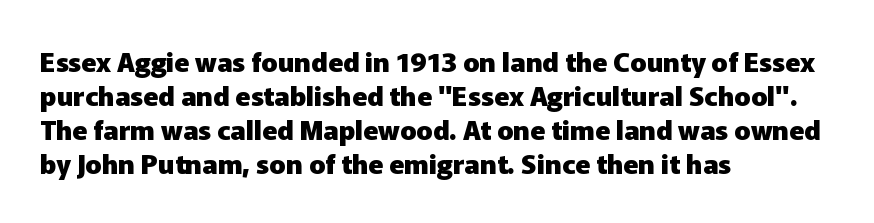
{"italic": "no", "bold": "yes", "underline": "no", "align": "left", "line_spacing": "normal", "line_spacing_ratio": 1.26, "letter_spacing": "normal", "letter_spacing_em": 0.0, "glyph_px": 27}
